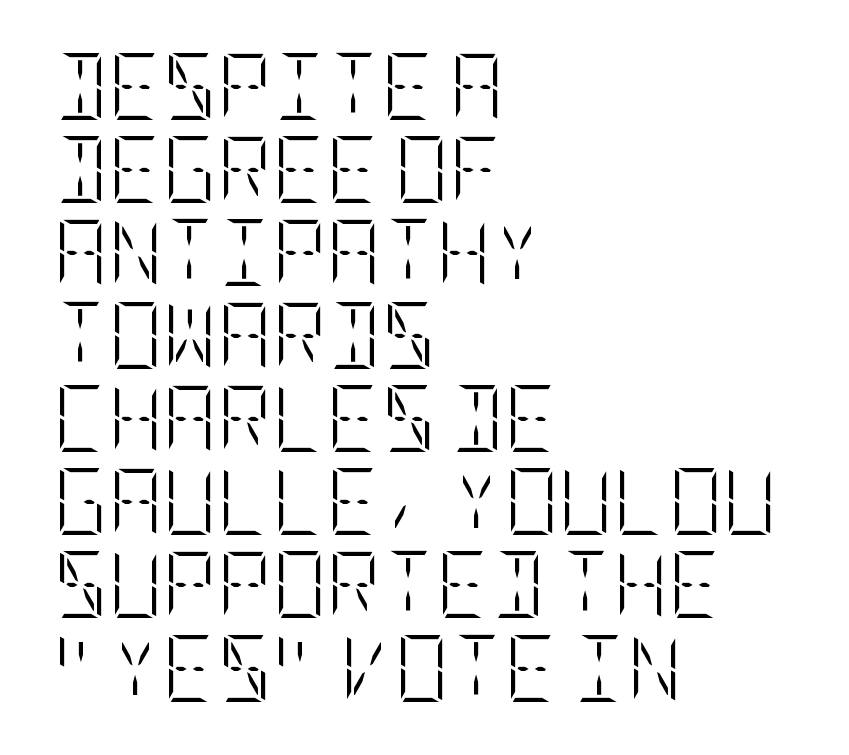
Q: Is the text bold? A: No.
Q: Is the text italic (slanted)? A: No, it is upright.
Q: Is the text underlined? A: No.
Q: How is the paragraph aligned? A: Left-aligned.
Q: Is the spacing between letters normal or unusually wide? A: Normal.
Q: Width (condensed, normal, or wide)? A: Condensed.
Q: Stroke contrast? A: Low.
Q: x-height? A: Large.
